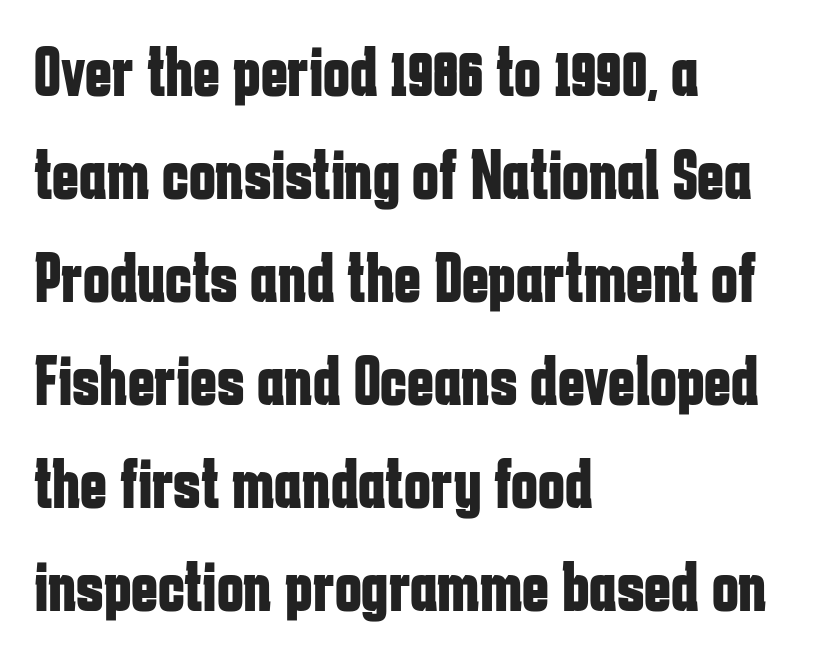
The image shows 72 px bold, condensed sans-serif type, upright; set left-aligned, normal line spacing (1.43x), normal letter spacing, not underlined; low stroke contrast and a medium x-height.
